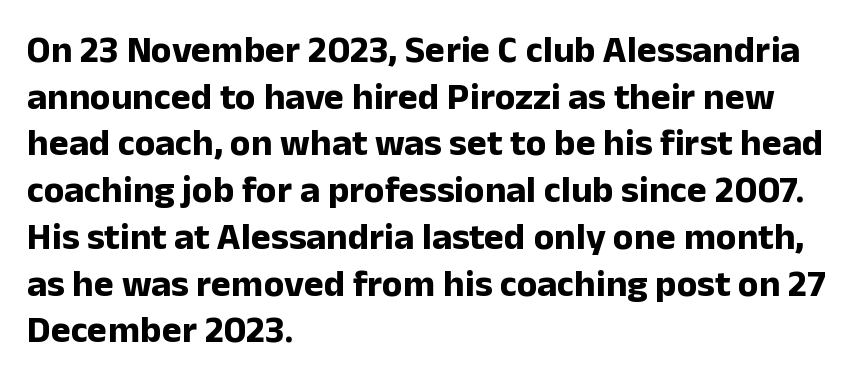
Q: Is the text bold? A: Yes.
Q: Is the text italic (slanted)? A: No, it is upright.
Q: Is the typeface a serif or a sans-serif typeface? A: Sans-serif.
Q: Is the text underlined? A: No.
Q: How is the paragraph aligned? A: Left-aligned.
Q: Is the spacing between letters normal or unusually wide? A: Normal.
Q: Width (condensed, normal, or wide)? A: Normal.
Q: Stroke contrast? A: Low.
Q: x-height? A: Medium.
Q: Monospaced? A: No.
